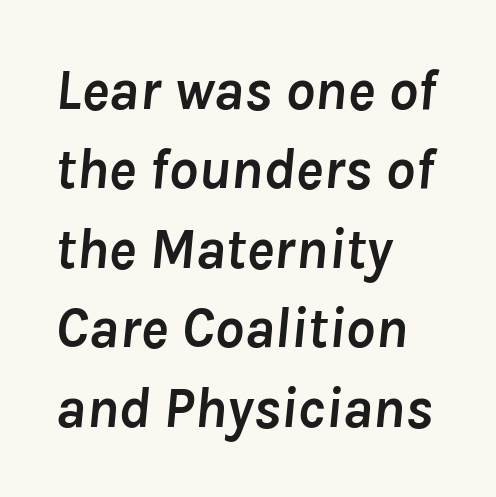
{"italic": "yes", "lean": "right", "slant_degrees": 8, "bold": "yes", "weight": "semibold", "width": "normal", "stroke_contrast": "low", "x_height": "medium", "monospaced": "no", "underline": "no", "align": "left", "line_spacing": "normal", "line_spacing_ratio": 1.37, "letter_spacing": "normal", "letter_spacing_em": 0.0, "glyph_px": 58}
